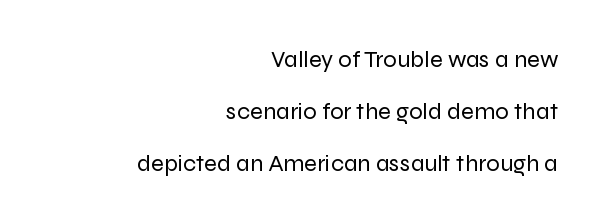
The image shows 24 px text type, upright; set right-aligned, loose line spacing (2.16x), normal letter spacing, not underlined.
